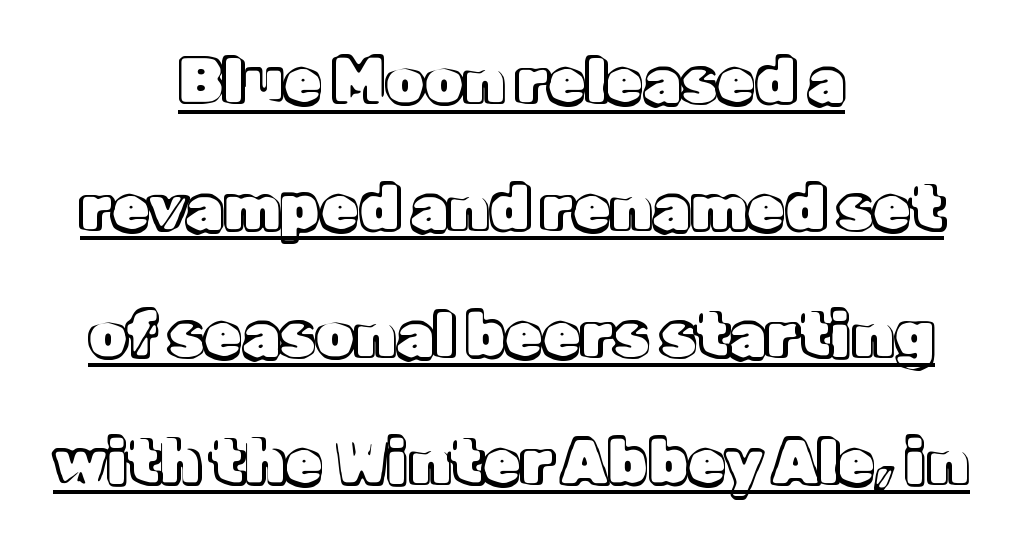
{"italic": "no", "width": "normal", "x_height": "medium", "monospaced": "no", "underline": "yes", "align": "center", "line_spacing": "loose", "line_spacing_ratio": 2.08, "letter_spacing": "normal", "letter_spacing_em": 0.0, "glyph_px": 61}
